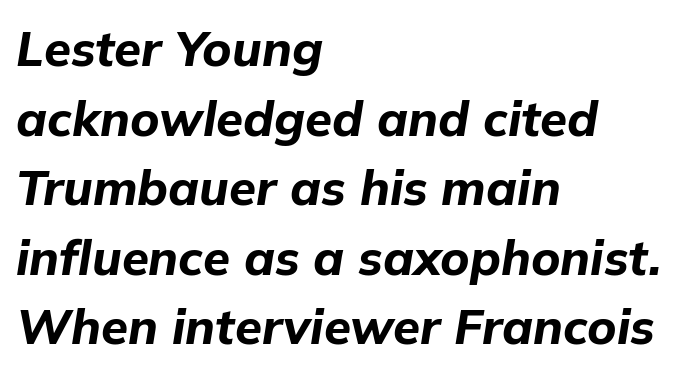
{"italic": "yes", "lean": "right", "slant_degrees": 9, "bold": "yes", "weight": "bold", "width": "normal", "stroke_contrast": "low", "x_height": "medium", "monospaced": "no", "underline": "no", "align": "left", "line_spacing": "normal", "line_spacing_ratio": 1.42, "letter_spacing": "normal", "letter_spacing_em": 0.0, "glyph_px": 49}
